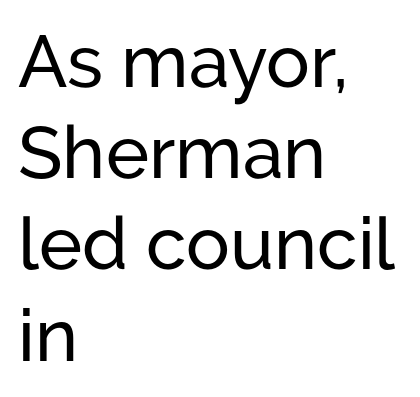
Words appear dense and cohesive because spacing is normal. Here the designer chose a conventional face with non-uniform glyph widths. The typeface chosen for these lines omits serifs. Typeset ragged right — the left edge is the straight one. Is there much room between lines? A standard amount, neither cramped nor airy. The strip under each line holds only bare page.
